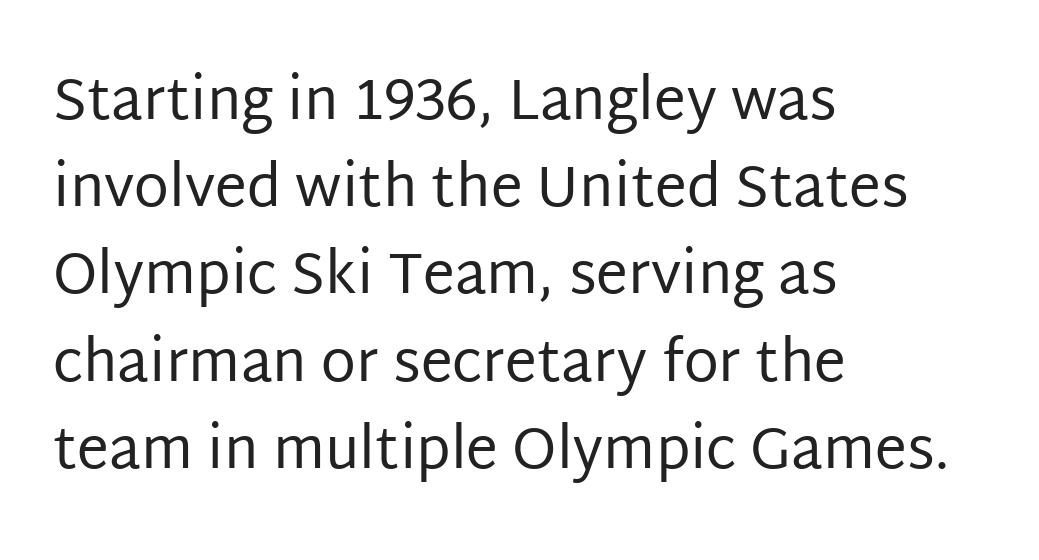
Are there feet on the stems? There aren't — it's a sans. Quick note: not italic, upright. On a weight scale, this lands at 450 or below. Regular leading. The paragraph shown leans on its left margin. A bare baseline throughout the passage.
